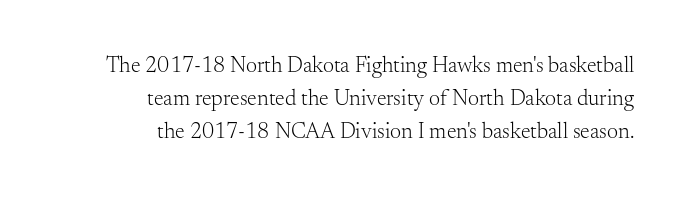
Q: Is the text bold? A: No.
Q: Is the text italic (slanted)? A: No, it is upright.
Q: Is the text underlined? A: No.
Q: How is the paragraph aligned? A: Right-aligned.
Q: Is the spacing between letters normal or unusually wide? A: Normal.
Q: Is the spacing between lines tight, normal or loose? A: Normal.
